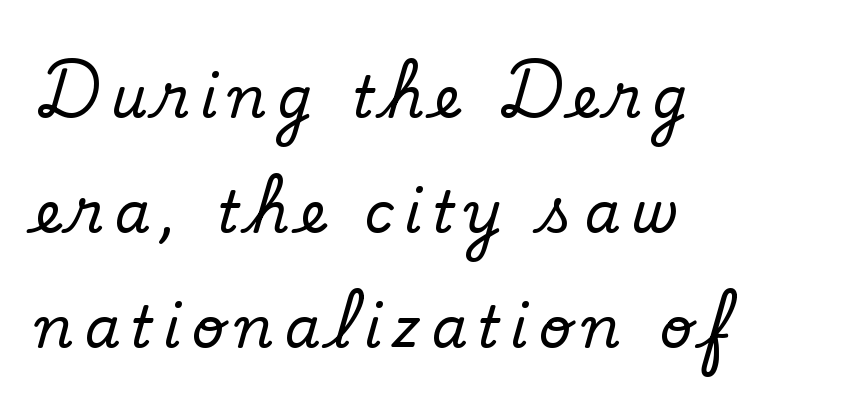
Letterform terminals end in serifs throughout the passage. Notice the wide empty band between every row — that's loose leading. All the whitespace from short lines collects on the right.
